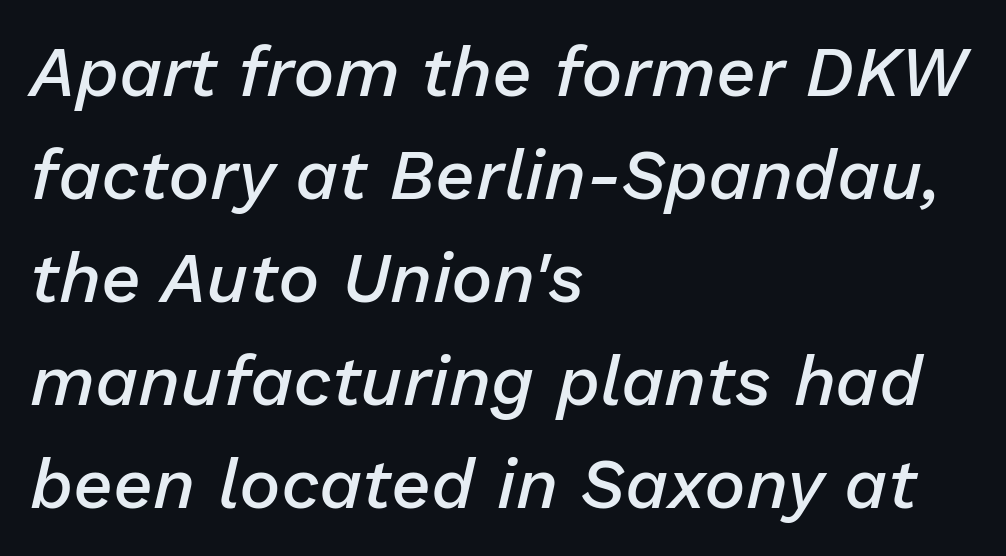
{"italic": "yes", "lean": "right", "slant_degrees": 13, "bold": "semi", "weight": "semibold", "width": "normal", "stroke_contrast": "low", "x_height": "medium", "monospaced": "no", "underline": "no", "align": "left", "line_spacing": "normal", "line_spacing_ratio": 1.47, "letter_spacing": "normal", "letter_spacing_em": 0.0, "glyph_px": 70}
